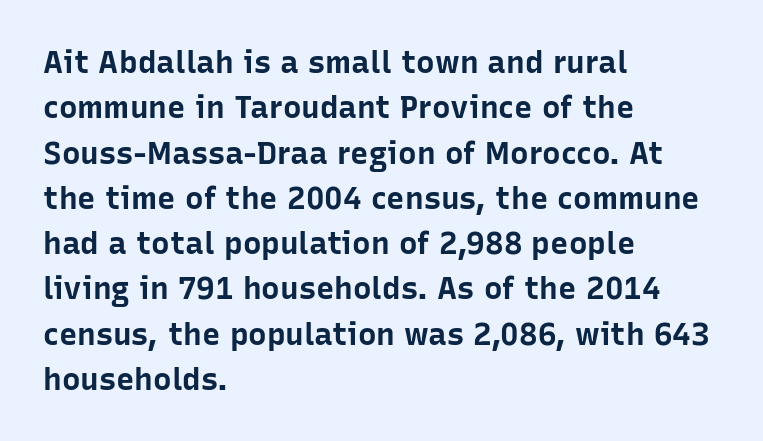
Q: Is the text bold? A: Yes.
Q: Is the text italic (slanted)? A: No, it is upright.
Q: Is the typeface a serif or a sans-serif typeface? A: Sans-serif.
Q: Is the text underlined? A: No.
Q: How is the paragraph aligned? A: Left-aligned.
Q: Is the spacing between letters normal or unusually wide? A: Normal.
Q: Is the spacing between lines tight, normal or loose? A: Normal.
Q: Width (condensed, normal, or wide)? A: Normal.
Q: Stroke contrast? A: Low.
Q: x-height? A: Medium.
Q: Monospaced? A: No.
